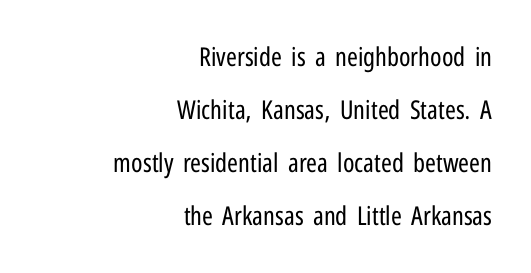
Q: Is the text bold? A: No.
Q: Is the text italic (slanted)? A: No, it is upright.
Q: Is the text underlined? A: No.
Q: How is the paragraph aligned? A: Right-aligned.
Q: Is the spacing between letters normal or unusually wide? A: Normal.
Q: Is the spacing between lines tight, normal or loose? A: Loose.
